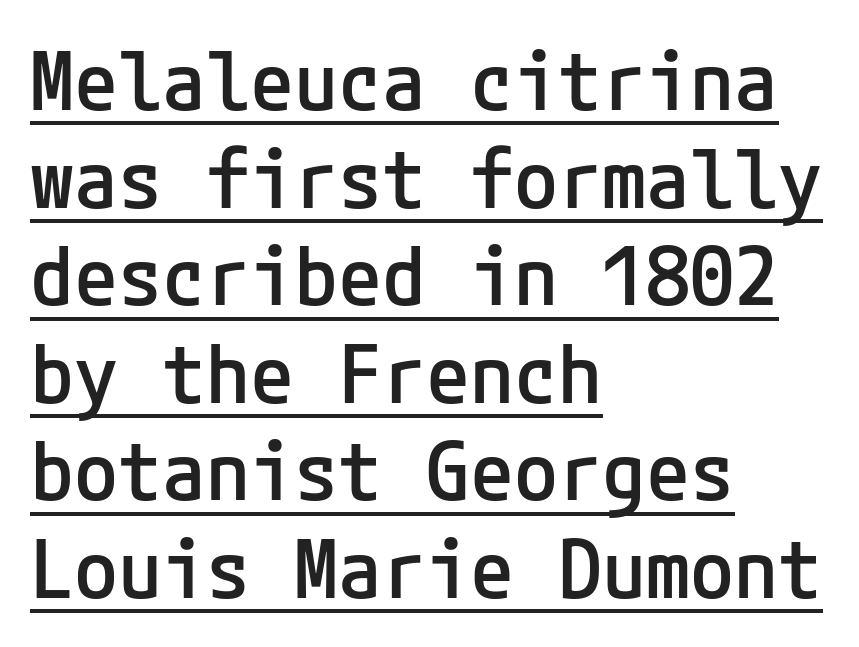
{"serif": "no", "italic": "no", "bold": "semi", "weight": "semibold", "width": "normal", "stroke_contrast": "low", "x_height": "medium", "underline": "yes", "align": "left", "line_spacing_ratio": 1.22, "letter_spacing": "normal", "letter_spacing_em": 0.0, "glyph_px": 80}
